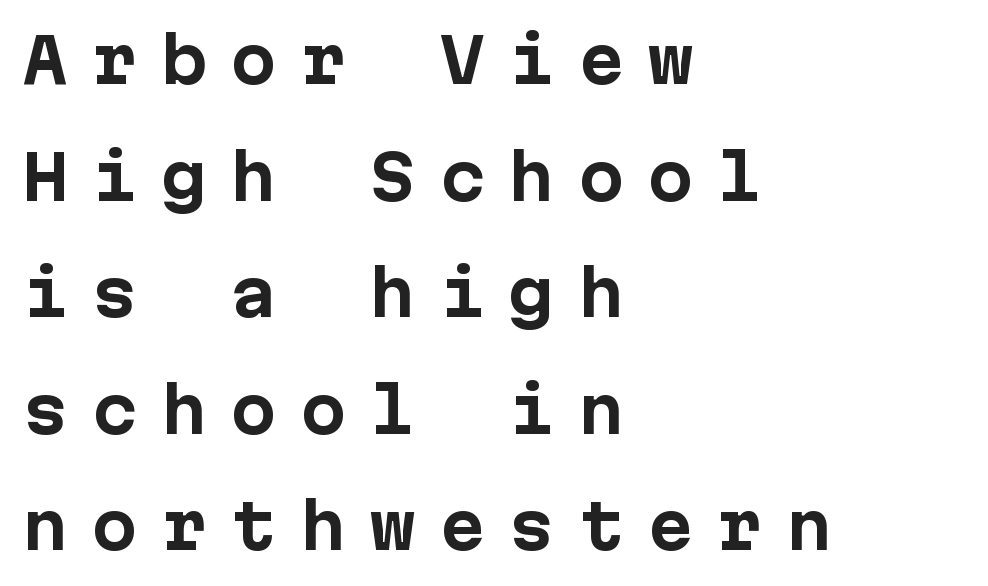
Is there any slant? The stems are plumb. There is plenty of visible air inserted between adjacent glyphs. Type style note: lacks serifs. Does the weight exceed regular? Yes, all the way to bold.
